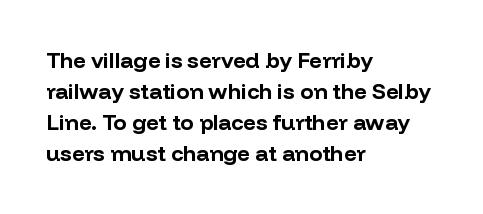
{"italic": "no", "bold": "yes", "underline": "no", "align": "left", "line_spacing": "normal", "line_spacing_ratio": 1.41, "letter_spacing": "normal", "letter_spacing_em": 0.0, "glyph_px": 22}
